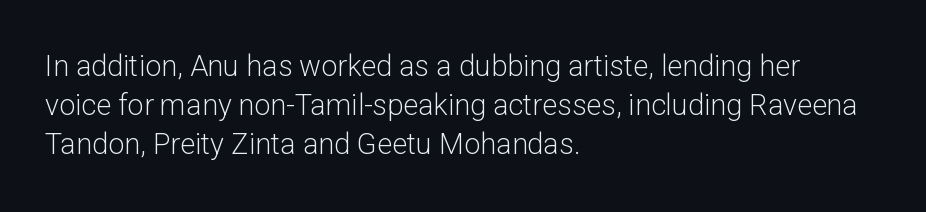
{"serif": "no", "italic": "no", "bold": "no", "weight": "light", "width": "normal", "stroke_contrast": "low", "x_height": "medium", "monospaced": "no", "underline": "no", "align": "left", "line_spacing": "normal", "line_spacing_ratio": 1.34, "letter_spacing": "normal", "letter_spacing_em": 0.0, "glyph_px": 29}
